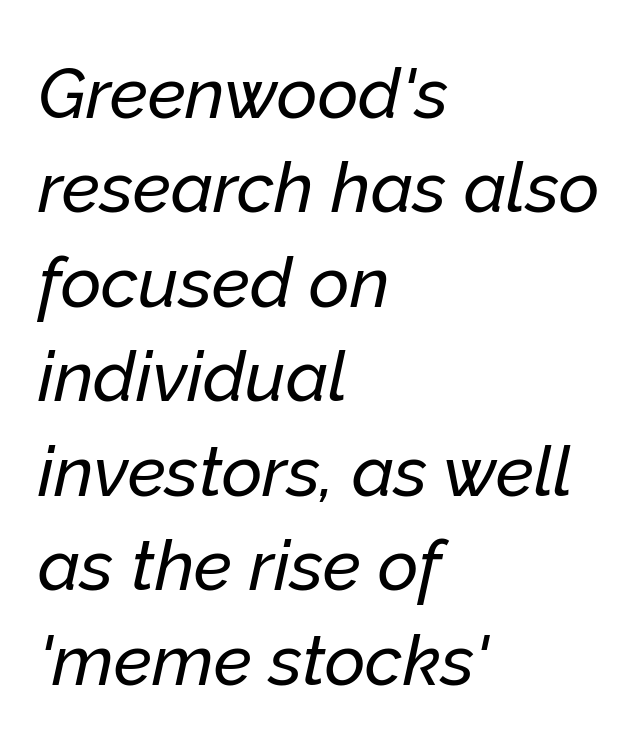
Reading down the column, the eye jumps a familiar distance to each next line. Caption: standard tracking, unaltered. Alignment: flush left. The words here are not underlined.
